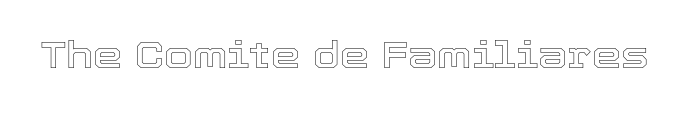
Q: Is the text italic (slanted)? A: No, it is upright.
Q: Is the text underlined? A: No.
Q: Is the spacing between letters normal or unusually wide? A: Normal.
Q: Width (condensed, normal, or wide)? A: Normal.
Q: x-height? A: Medium.
Q: Monospaced? A: No.
